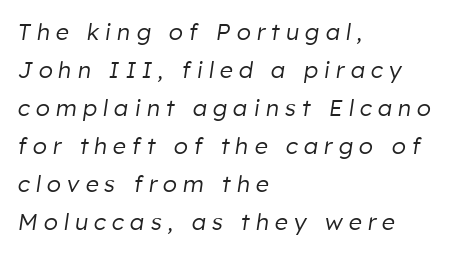
The image shows 23 px text type, italic (leaning right); set left-aligned, normal line spacing (1.65x), unusually wide letter spacing (+0.26 em), not underlined.
